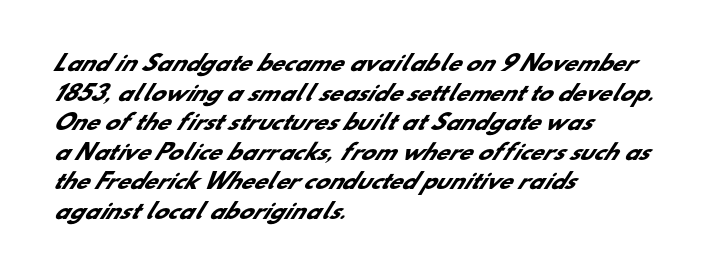
Q: Is the text bold? A: Yes.
Q: Is the text underlined? A: No.
Q: How is the paragraph aligned? A: Left-aligned.
Q: Is the spacing between letters normal or unusually wide? A: Normal.
Q: Is the spacing between lines tight, normal or loose? A: Normal.
